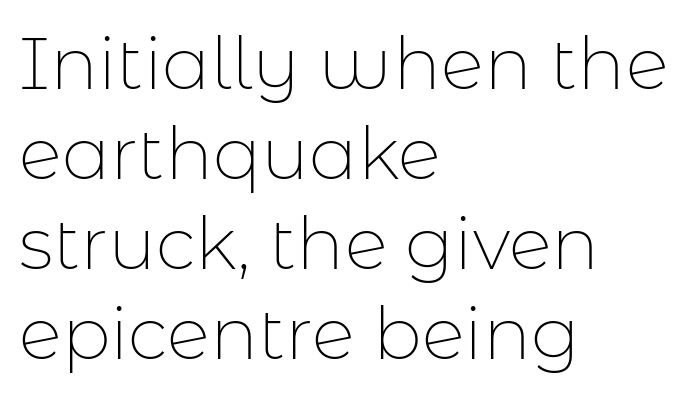
No chunkiness to these letters — they're not bold. Descenders hang freely into open space. It's the straight-up-and-down kind of type. The designer went with a sans here, leaving each stem footless.
